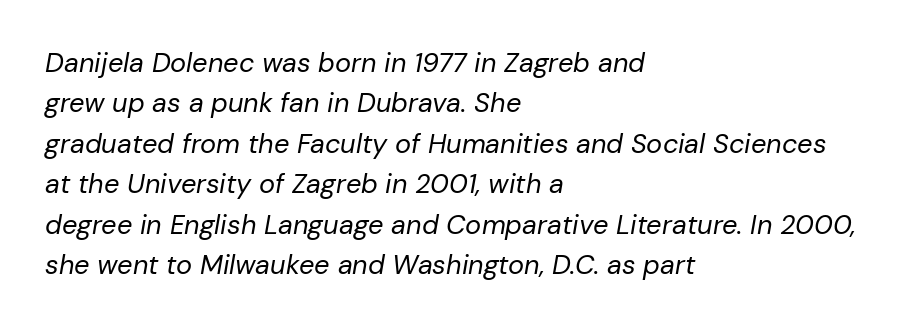
{"italic": "yes", "lean": "right", "slant_degrees": 10, "bold": "no", "underline": "no", "align": "left", "line_spacing": "normal", "line_spacing_ratio": 1.5, "letter_spacing": "normal", "letter_spacing_em": 0.0, "glyph_px": 27}
